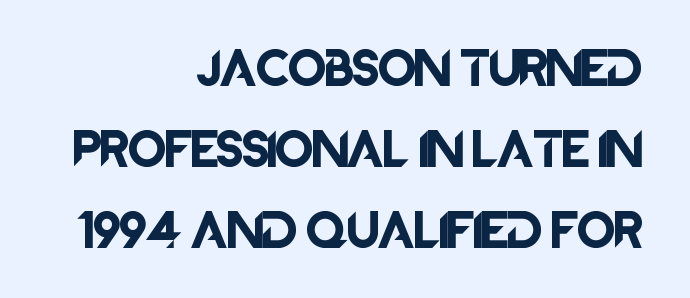
Q: Is the text italic (slanted)? A: No, it is upright.
Q: Is the typeface a serif or a sans-serif typeface? A: Sans-serif.
Q: Is the text underlined? A: No.
Q: How is the paragraph aligned? A: Right-aligned.
Q: Is the spacing between letters normal or unusually wide? A: Normal.
Q: Is the spacing between lines tight, normal or loose? A: Loose.
Q: Width (condensed, normal, or wide)? A: Normal.
Q: Stroke contrast? A: Low.
Q: x-height? A: Large.
Q: Monospaced? A: No.
